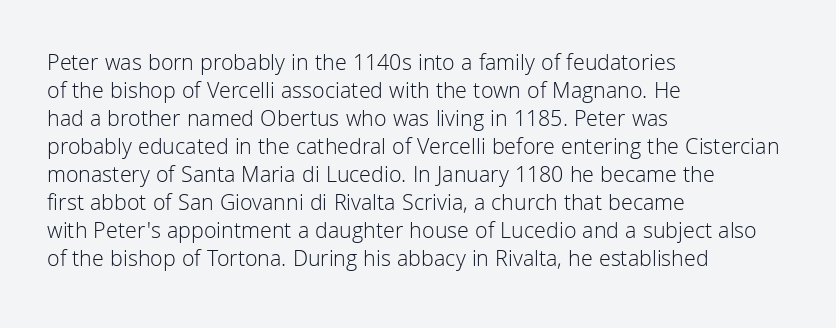
The image shows 23 px text type, upright; set left-aligned, line spacing 1.22x, normal letter spacing, not underlined.
